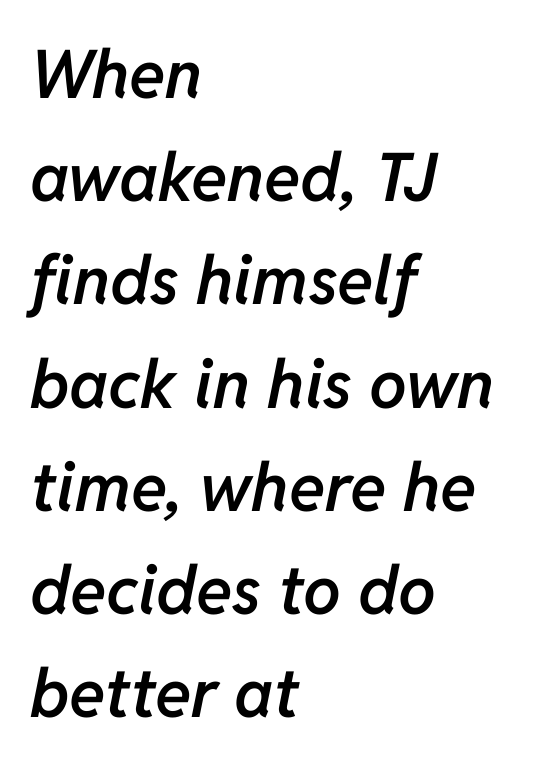
Q: Is the text bold? A: Semi-bold.
Q: Is the text italic (slanted)? A: Yes, it leans right by about 11 degrees.
Q: Is the text underlined? A: No.
Q: How is the paragraph aligned? A: Left-aligned.
Q: Is the spacing between letters normal or unusually wide? A: Normal.
Q: Is the spacing between lines tight, normal or loose? A: Normal.
Q: Width (condensed, normal, or wide)? A: Normal.
Q: Stroke contrast? A: Low.
Q: x-height? A: Medium.
Q: Monospaced? A: No.
